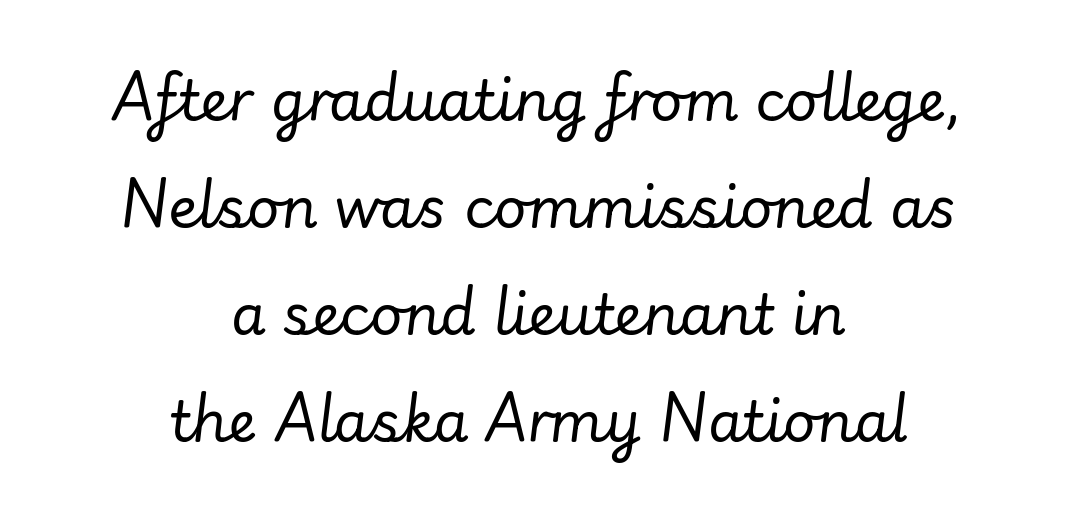
A typesetter would call this proportional, since set widths differ per character. Every character sits at an angle, as italics do. The rendering uses a large line-height, opening up the rows. Compared with a typical body face, this is equally light or lighter still.
